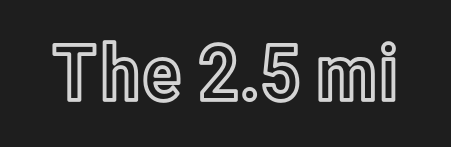
{"italic": "no", "width": "condensed", "x_height": "medium", "monospaced": "no", "underline": "no", "letter_spacing": "normal", "letter_spacing_em": 0.0, "glyph_px": 77}
